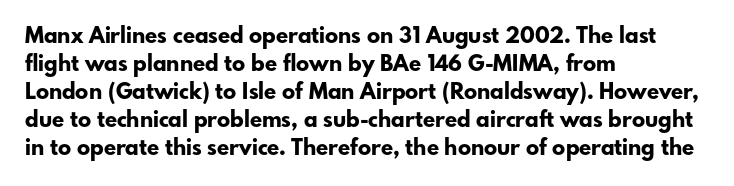
The image shows 22 px bold type, upright; set left-aligned, normal line spacing (1.27x), normal letter spacing, not underlined.
